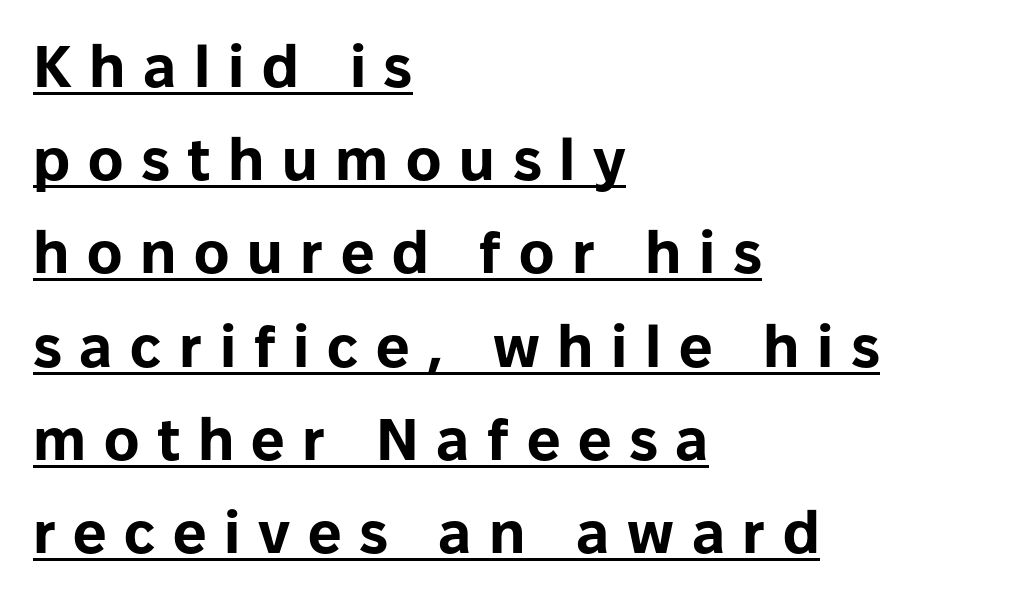
Q: Is the text bold? A: Yes.
Q: Is the text italic (slanted)? A: No, it is upright.
Q: Is the typeface a serif or a sans-serif typeface? A: Sans-serif.
Q: Is the text underlined? A: Yes.
Q: How is the paragraph aligned? A: Left-aligned.
Q: Is the spacing between letters normal or unusually wide? A: Unusually wide.
Q: Is the spacing between lines tight, normal or loose? A: Normal.
Q: Width (condensed, normal, or wide)? A: Normal.
Q: Stroke contrast? A: Low.
Q: x-height? A: Medium.
Q: Monospaced? A: No.
